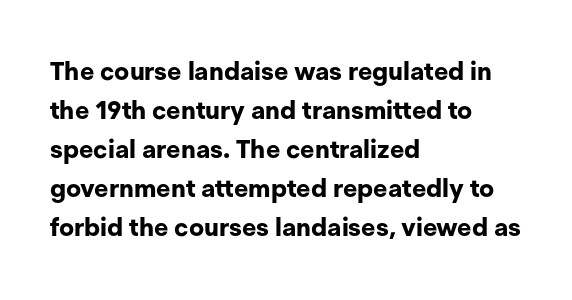
The image shows 25 px bold type, upright; set left-aligned, normal line spacing (1.56x), normal letter spacing, not underlined.
